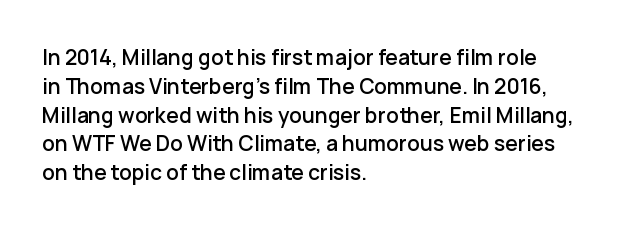
The image shows 21 px text type, upright; set left-aligned, normal line spacing (1.37x), normal letter spacing, not underlined.
